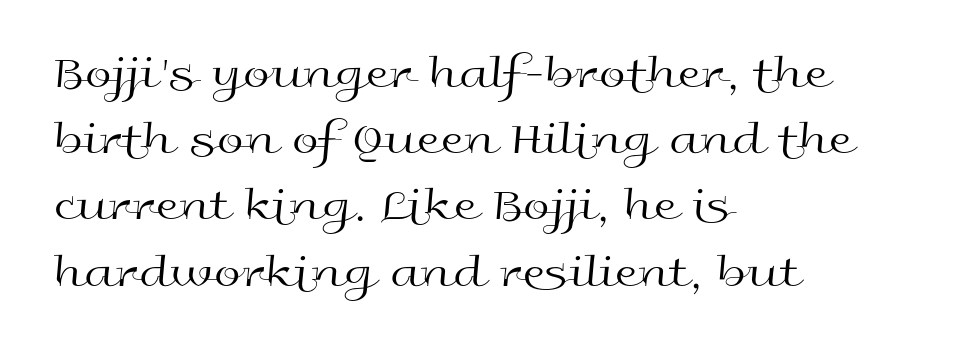
Q: Is the text bold? A: No.
Q: Is the text italic (slanted)? A: No, it is upright.
Q: Is the typeface a serif or a sans-serif typeface? A: Sans-serif.
Q: Is the text underlined? A: No.
Q: How is the paragraph aligned? A: Left-aligned.
Q: Is the spacing between letters normal or unusually wide? A: Normal.
Q: Is the spacing between lines tight, normal or loose? A: Normal.
Q: Width (condensed, normal, or wide)? A: Wide.
Q: x-height? A: Medium.
Q: Monospaced? A: No.
